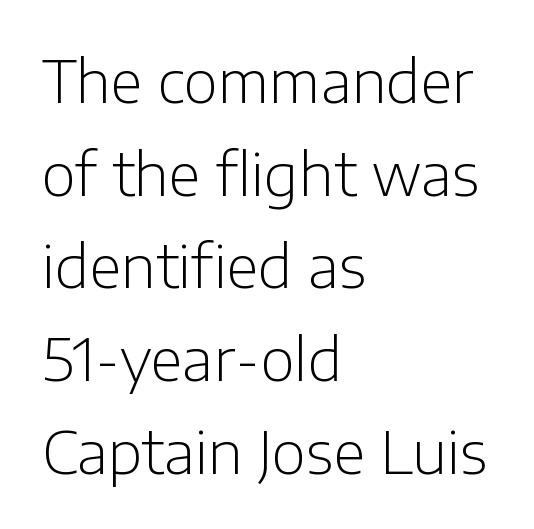
{"serif": "no", "italic": "no", "bold": "no", "weight": "light", "width": "normal", "stroke_contrast": "low", "x_height": "medium", "monospaced": "no", "underline": "no", "align": "left", "line_spacing": "normal", "line_spacing_ratio": 1.57, "letter_spacing": "normal", "letter_spacing_em": 0.0, "glyph_px": 59}
